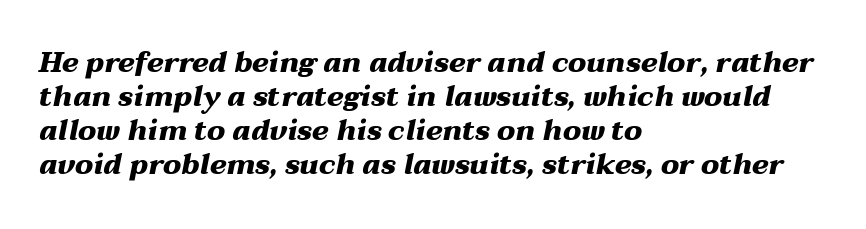
Q: Is the text bold? A: Yes.
Q: Is the text italic (slanted)? A: Yes, it leans right by about 12 degrees.
Q: Is the text underlined? A: No.
Q: How is the paragraph aligned? A: Left-aligned.
Q: Is the spacing between letters normal or unusually wide? A: Normal.
Q: Width (condensed, normal, or wide)? A: Wide.
Q: Stroke contrast? A: Medium.
Q: x-height? A: Medium.
Q: Monospaced? A: No.
